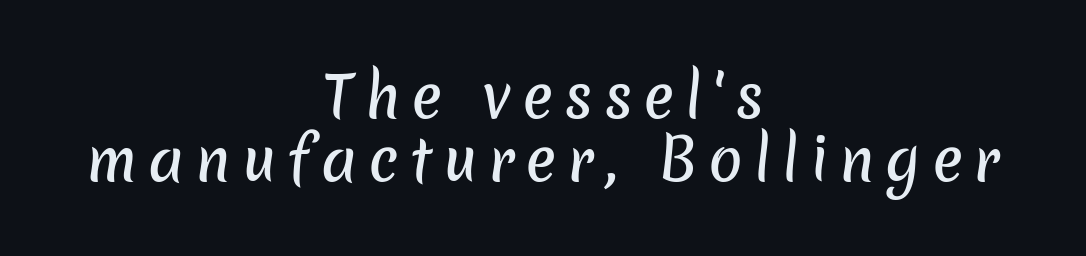
Horizontal alignment here is central, giving a formal, balanced look. Grotesque or geometric, the face here clearly has no serifs. This sample has the flowing, uneven cadence of proportional lettering. Closely set lines give the paragraph a compact silhouette. The foot of each line stays bare and open.
